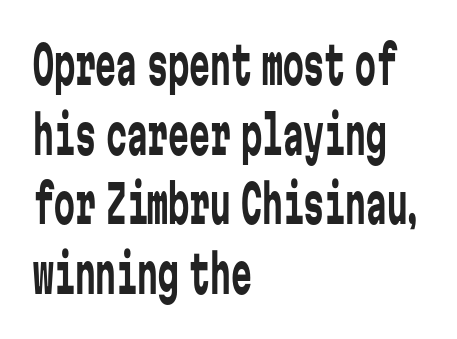
The image shows 52 px regular-weight, condensed sans-serif type, upright, monospaced; set left-aligned, normal line spacing (1.34x), normal letter spacing, not underlined; low stroke contrast and a medium x-height.
